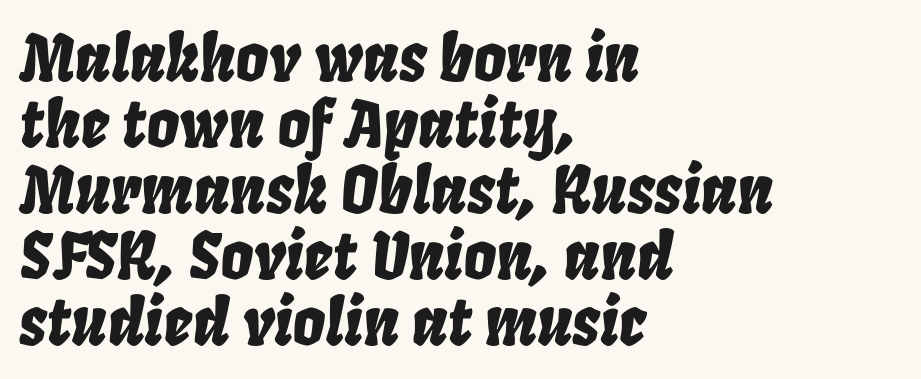
The image shows 64 px condensed type, italic (leaning right); set left-aligned, tight line spacing (1.03x), normal letter spacing, not underlined; low stroke contrast and a large x-height.
